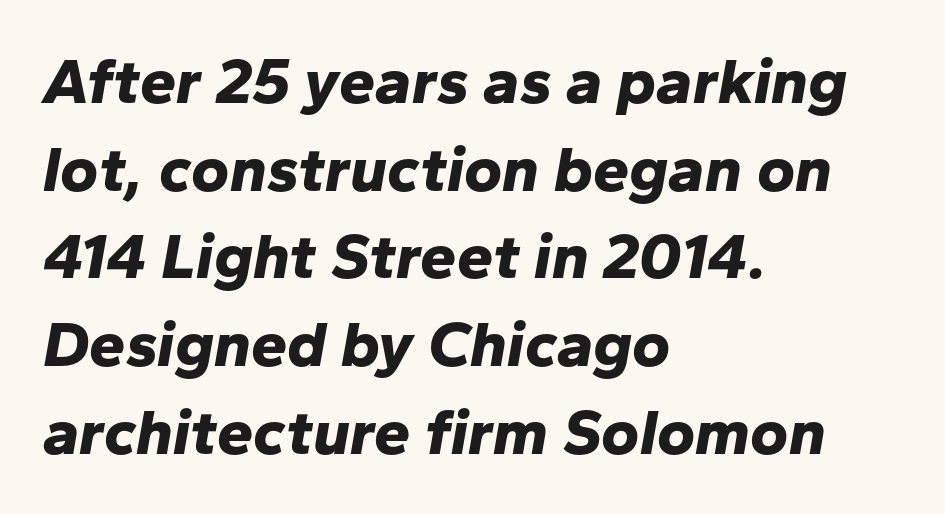
The horizontal fit of the characters is conventional and even. Is this a fixed-width face? No — the glyphs have proportional, varying widths. Leftover space on each line is placed entirely after the last word. Only glyphs here, with clear space below each row. The vertical gap from one line to the next is medium. Would a proofreader flag this as italicized? Yes.
